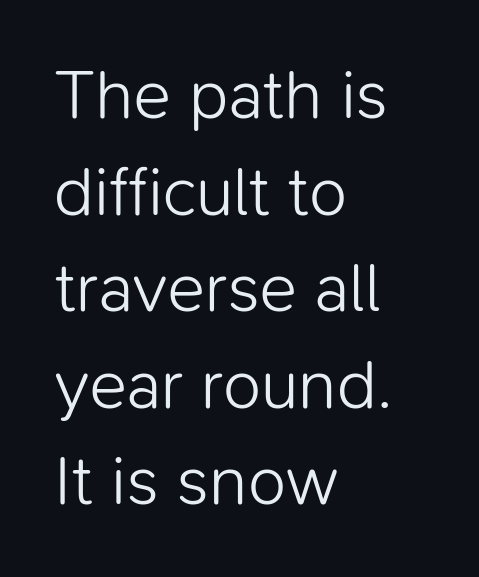
{"serif": "no", "italic": "no", "bold": "no", "weight": "light", "width": "normal", "stroke_contrast": "low", "x_height": "medium", "monospaced": "no", "underline": "no", "align": "left", "line_spacing": "normal", "line_spacing_ratio": 1.38, "letter_spacing": "normal", "letter_spacing_em": 0.0, "glyph_px": 70}
